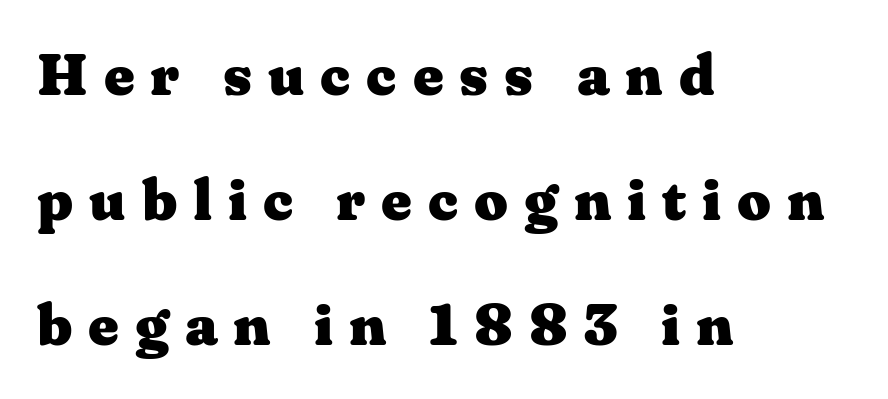
Q: Is the text bold? A: Yes.
Q: Is the text italic (slanted)? A: No, it is upright.
Q: Is the typeface a serif or a sans-serif typeface? A: Serif.
Q: Is the text underlined? A: No.
Q: How is the paragraph aligned? A: Left-aligned.
Q: Is the spacing between letters normal or unusually wide? A: Unusually wide.
Q: Is the spacing between lines tight, normal or loose? A: Loose.
Q: Width (condensed, normal, or wide)? A: Wide.
Q: Stroke contrast? A: Medium.
Q: x-height? A: Medium.
Q: Monospaced? A: No.
